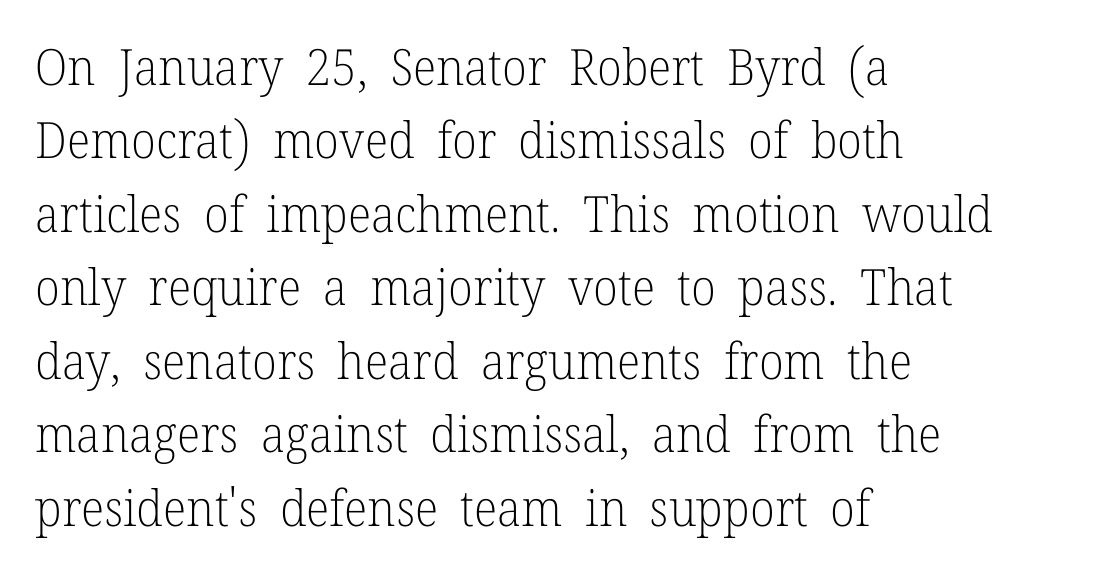
The image shows 50 px light serif type, upright; set left-aligned, normal line spacing (1.47x), normal letter spacing, not underlined; low stroke contrast and a medium x-height.
